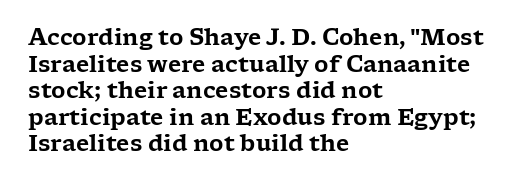
{"italic": "no", "underline": "no", "align": "left", "line_spacing_ratio": 1.21, "letter_spacing": "normal", "letter_spacing_em": 0.0, "glyph_px": 22}
